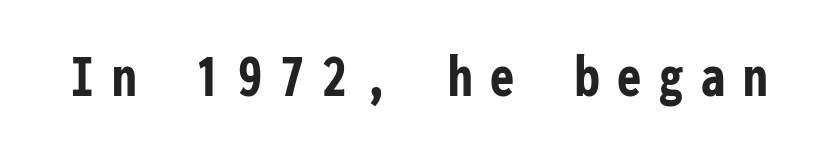
{"serif": "no", "italic": "no", "bold": "yes", "weight": "semibold", "width": "condensed", "stroke_contrast": "low", "x_height": "medium", "monospaced": "yes", "underline": "no", "letter_spacing": "wide", "letter_spacing_em": 0.29, "glyph_px": 61}
